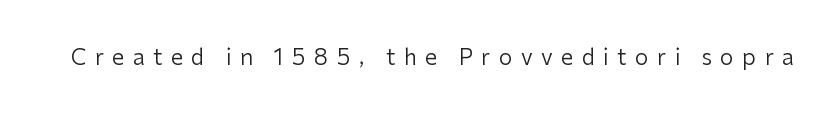
How are the letters spaced? Widely, with obvious added tracking. The letters stand straight up with perfectly vertical stems. The cut favours lightness, reaching ordinary text weight at its darkest. Decoration check: the copy has no underline.
